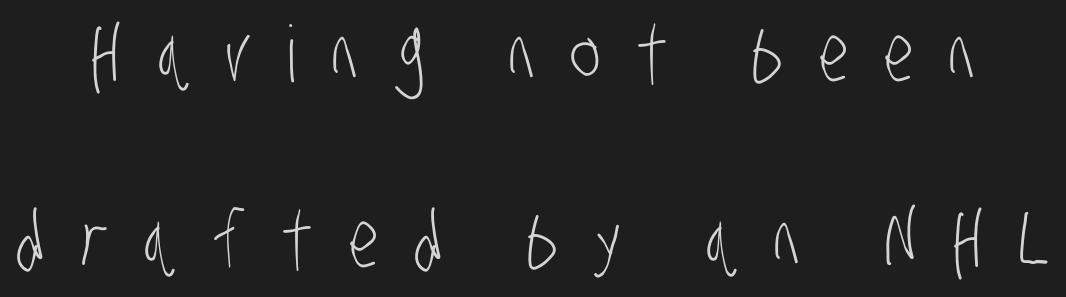
{"serif": "no", "bold": "no", "weight": "light", "width": "condensed", "stroke_contrast": "low", "x_height": "large", "monospaced": "no", "underline": "no", "line_spacing": "loose", "line_spacing_ratio": 2.38, "letter_spacing": "wide", "letter_spacing_em": 0.46, "glyph_px": 78}
